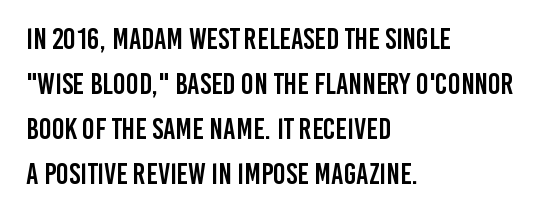
The image shows 30 px condensed sans-serif type, upright; set left-aligned, normal line spacing (1.5x), normal letter spacing, not underlined; low stroke contrast and a large x-height.
